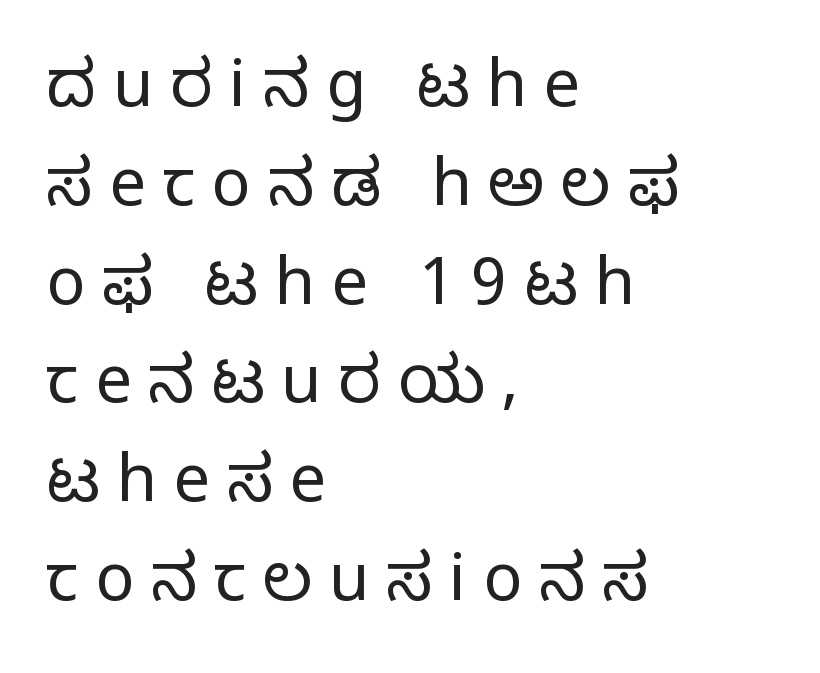
Q: Is the text bold? A: No.
Q: Is the text italic (slanted)? A: No, it is upright.
Q: Is the typeface a serif or a sans-serif typeface? A: Sans-serif.
Q: Is the text underlined? A: No.
Q: How is the paragraph aligned? A: Left-aligned.
Q: Is the spacing between letters normal or unusually wide? A: Unusually wide.
Q: Is the spacing between lines tight, normal or loose? A: Normal.
Q: Width (condensed, normal, or wide)? A: Normal.
Q: Stroke contrast? A: Low.
Q: x-height? A: Medium.
Q: Monospaced? A: No.
